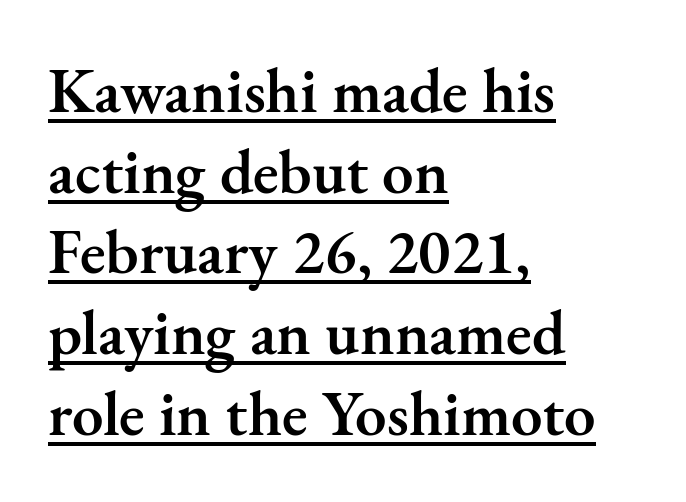
The letters stand straight up with perfectly vertical stems. The line texture is even and compact thanks to regular tracking. Set as a demibold, roughly 600 on the weight scale. Emphasis is given by a line drawn under the lettering. Regarding serifs, this sample has them. Leading: standard.
